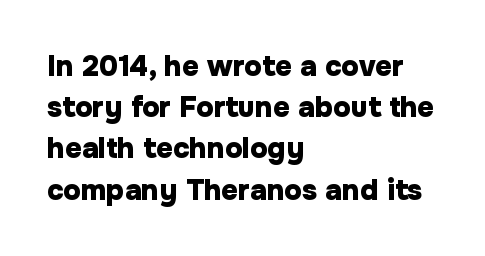
{"serif": "no", "italic": "no", "bold": "yes", "weight": "heavy", "width": "normal", "stroke_contrast": "low", "x_height": "medium", "monospaced": "no", "underline": "no", "align": "left", "line_spacing": "normal", "line_spacing_ratio": 1.42, "letter_spacing": "normal", "letter_spacing_em": 0.0, "glyph_px": 29}
